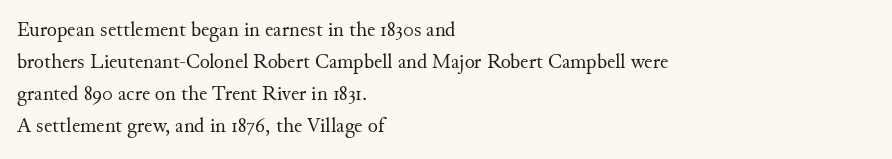
Is the block centered? No — it sits flush against the left margin. Honestly, the row spacing looks completely unremarkable. Check under the words: just untouched page. Ascenders rise straight up at ninety degrees. Nobody touched the tracking dial on this one.
